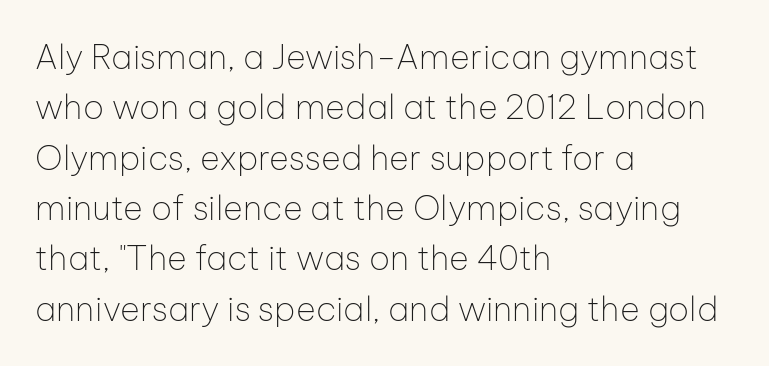
Style check: upright. Line starts are locked; line ends wander. No chunkiness to these letters — they're not bold. These lines are rendered in a variable-pitch font.
